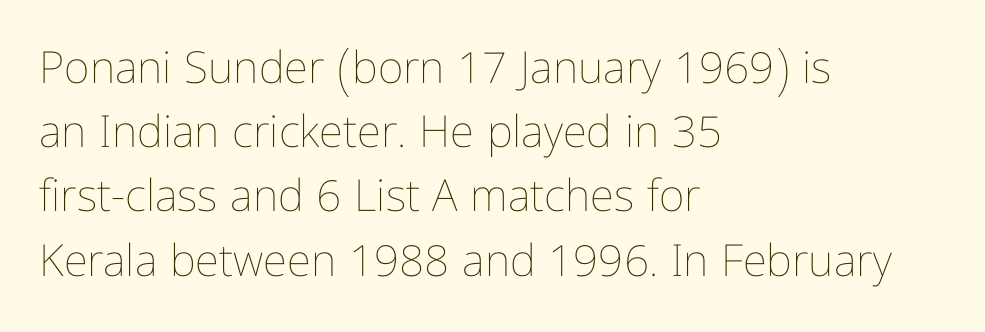
Q: Is the text bold? A: No.
Q: Is the text italic (slanted)? A: No, it is upright.
Q: Is the text underlined? A: No.
Q: How is the paragraph aligned? A: Left-aligned.
Q: Is the spacing between letters normal or unusually wide? A: Normal.
Q: Is the spacing between lines tight, normal or loose? A: Normal.
Q: Width (condensed, normal, or wide)? A: Condensed.
Q: Stroke contrast? A: Low.
Q: x-height? A: Medium.
Q: Monospaced? A: No.
